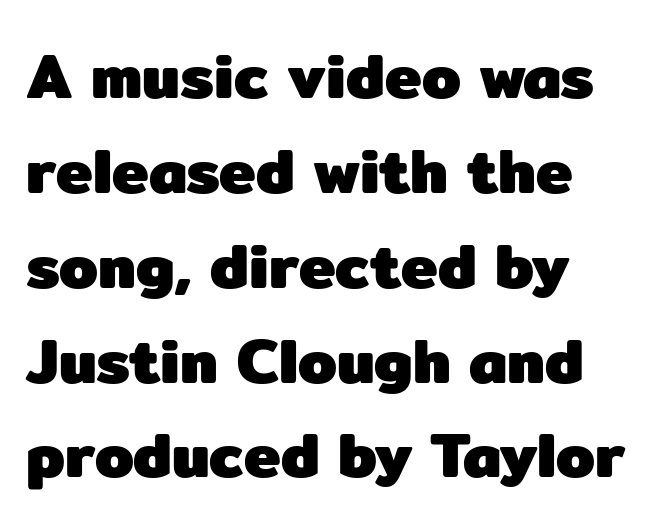
The image shows 62 px heavy sans-serif type, upright; set left-aligned, normal line spacing (1.53x), normal letter spacing, not underlined; low stroke contrast and a medium x-height.
